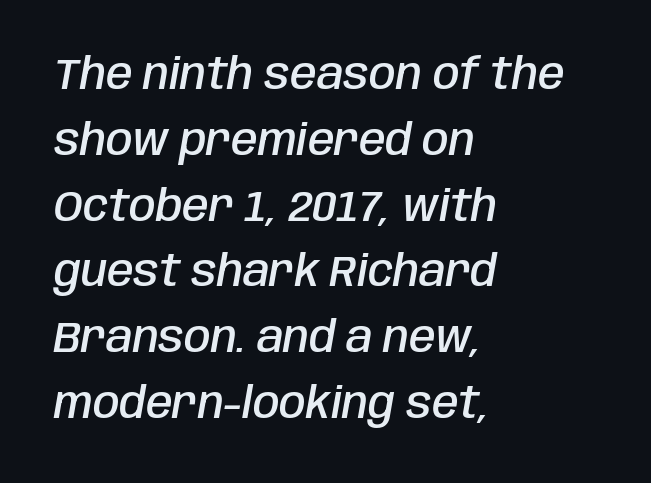
The image shows 43 px semibold, condensed type, italic (leaning right); set left-aligned, normal line spacing (1.53x), normal letter spacing, not underlined; low stroke contrast and a large x-height.
